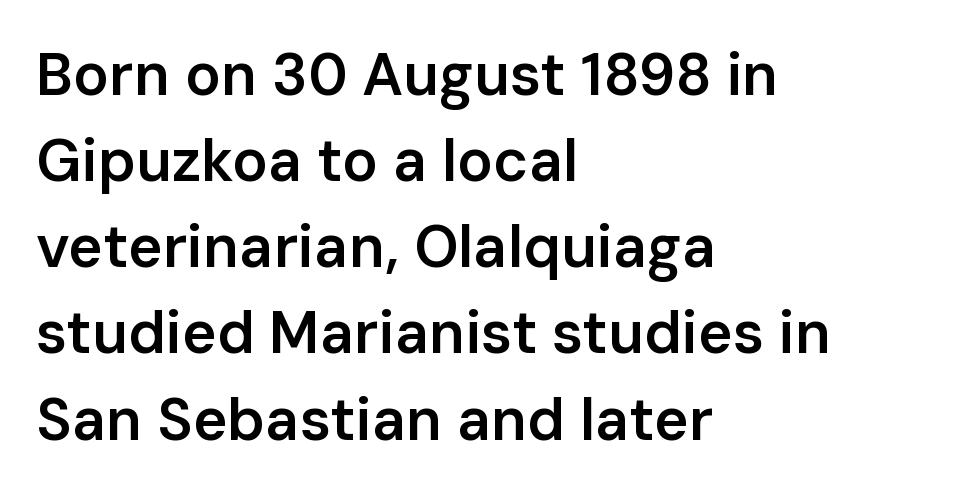
A roman cut, with each character standing at attention. Caption: standard tracking, unaltered. The letters advance in unequal steps, a hallmark of proportional type. The type family on display is of the sans-serif kind.
